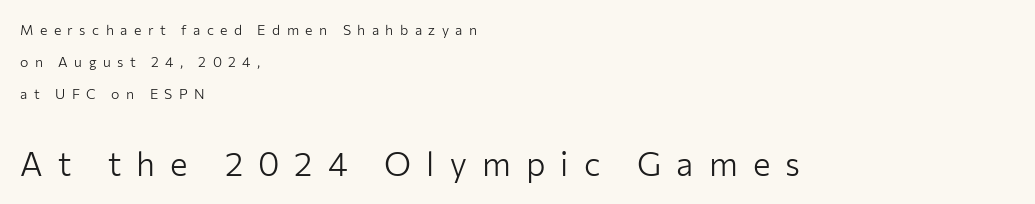
{"serif": "no", "italic": "no", "bold": "no", "weight": "light", "width": "normal", "stroke_contrast": "low", "x_height": "medium", "monospaced": "no", "underline": "no", "align": "left", "line_spacing": "loose", "line_spacing_ratio": 2.28, "letter_spacing": "wide", "letter_spacing_em": 0.46, "larger_block": "second", "size_ratio": 2.36, "glyph_px": 33}
